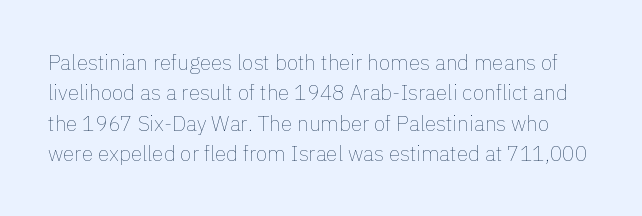
Q: Is the text bold? A: No.
Q: Is the text italic (slanted)? A: No, it is upright.
Q: Is the text underlined? A: No.
Q: Is the spacing between letters normal or unusually wide? A: Normal.
Q: Is the spacing between lines tight, normal or loose? A: Normal.
